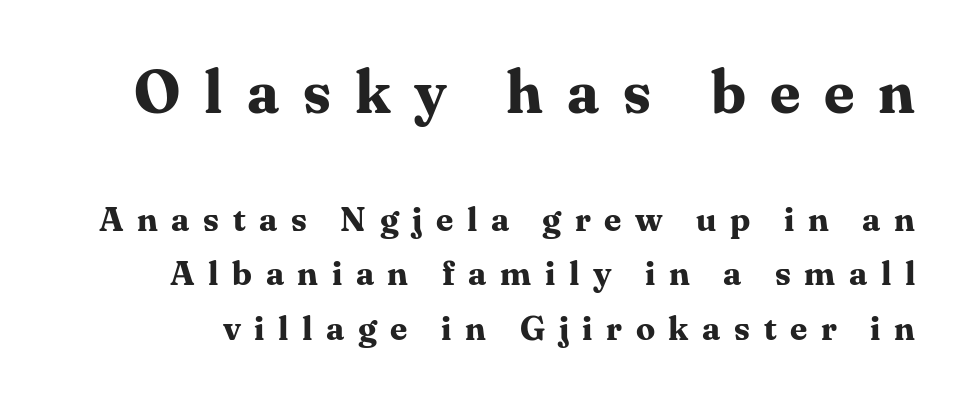
{"serif": "yes", "italic": "no", "bold": "yes", "weight": "bold", "width": "normal", "stroke_contrast": "medium", "x_height": "medium", "monospaced": "no", "underline": "no", "line_spacing": "normal", "line_spacing_ratio": 1.59, "letter_spacing": "wide", "letter_spacing_em": 0.4, "larger_block": "first", "size_ratio": 1.76, "glyph_px": 60}
